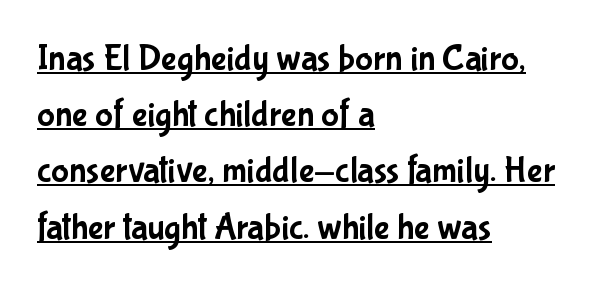
Q: Is the text italic (slanted)? A: No, it is upright.
Q: Is the typeface a serif or a sans-serif typeface? A: Sans-serif.
Q: Is the text underlined? A: Yes.
Q: How is the paragraph aligned? A: Left-aligned.
Q: Is the spacing between letters normal or unusually wide? A: Normal.
Q: Is the spacing between lines tight, normal or loose? A: Normal.
Q: Width (condensed, normal, or wide)? A: Condensed.
Q: Stroke contrast? A: Low.
Q: x-height? A: Medium.
Q: Monospaced? A: No.
